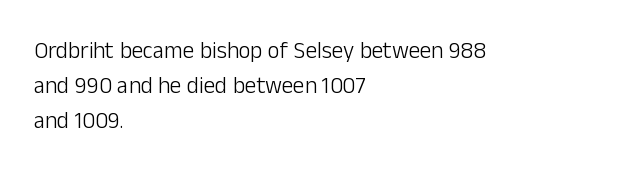
A typesetter would call this leading conventional body-copy spacing. Casual observation: everything's shoved over to the left. Counters stay open thanks to moderate or lighter strokes. The lettering stays uniformly vertical, giving the passage a roman look. No extra tracking has been applied to these lines. The gap between lines stays unmarked.
